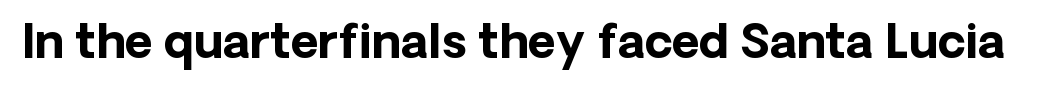
{"serif": "no", "italic": "no", "bold": "yes", "weight": "bold", "width": "normal", "stroke_contrast": "low", "x_height": "medium", "monospaced": "no", "underline": "no", "letter_spacing": "normal", "letter_spacing_em": 0.0, "glyph_px": 47}
